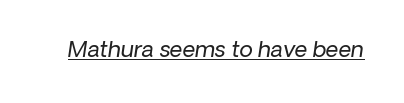
The letters sit at their default tracking, neither squeezed nor spread. Does a line run under the words? Yes, clearly. Heft: none added — not bold. Style check: oblique.
